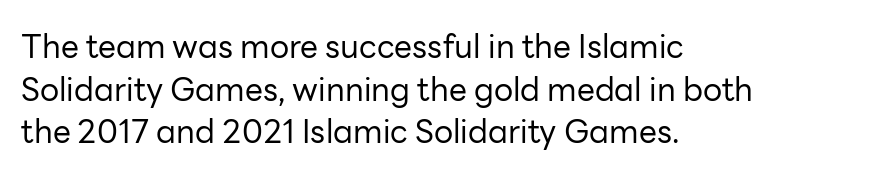
Q: Is the text bold? A: No.
Q: Is the text italic (slanted)? A: No, it is upright.
Q: Is the typeface a serif or a sans-serif typeface? A: Sans-serif.
Q: Is the text underlined? A: No.
Q: How is the paragraph aligned? A: Left-aligned.
Q: Is the spacing between letters normal or unusually wide? A: Normal.
Q: Is the spacing between lines tight, normal or loose? A: Normal.
Q: Width (condensed, normal, or wide)? A: Normal.
Q: Stroke contrast? A: Low.
Q: x-height? A: Medium.
Q: Monospaced? A: No.
